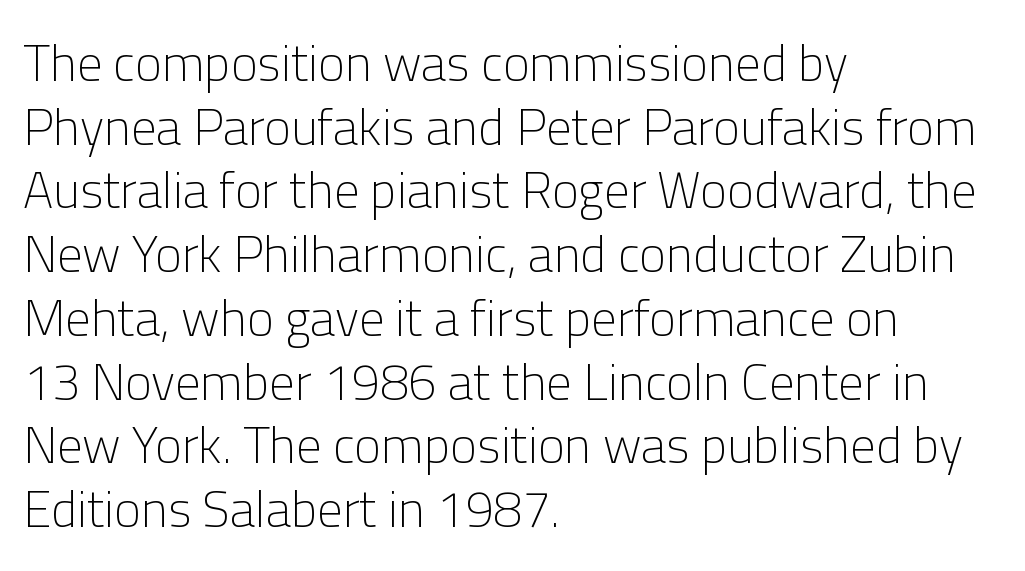
The passage shown is not underscored anywhere. These lines stack with their left ends in a neat column. These glyphs show unthickened strokes, regular width or finer. A sans-serif font was chosen for this passage. Rows of type keep a routine distance in the vertical direction.
